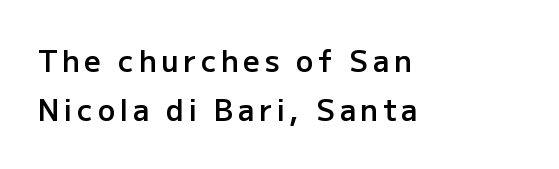
The image shows 29 px semibold sans-serif type, upright; set left-aligned, normal line spacing (1.69x), not underlined; low stroke contrast and a medium x-height.
